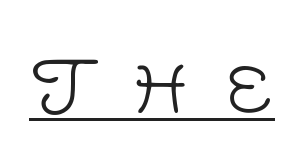
{"serif": "no", "bold": "no", "weight": "light", "width": "normal", "stroke_contrast": "low", "x_height": "large", "monospaced": "no", "underline": "yes", "letter_spacing": "wide", "letter_spacing_em": 0.49, "glyph_px": 73}
